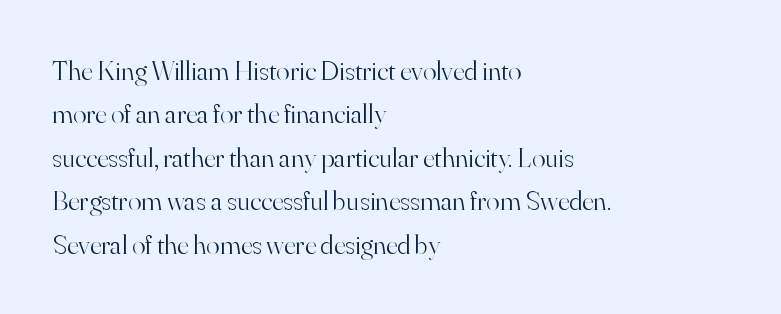
Is the type heavy? It reads as light-to-regular instead. Is there much room between lines? A standard amount, neither cramped nor airy. The rag falls on the right side of this text block. Regarding serifs, this sample has them. This sample has the flowing, uneven cadence of proportional lettering.
